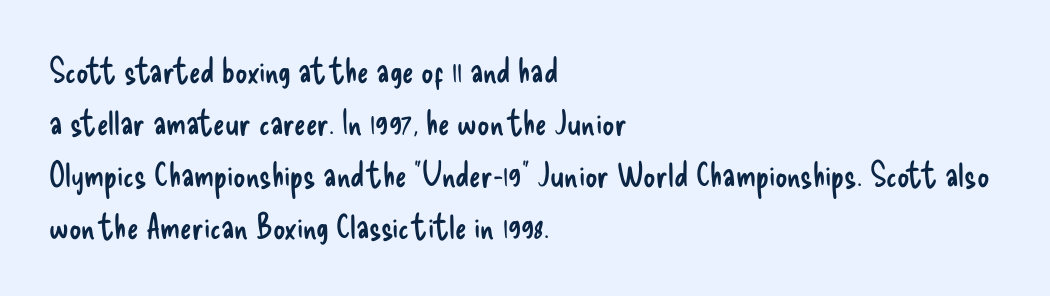
The image shows 34 px regular-weight, condensed sans-serif type, upright; set left-aligned, normal line spacing (1.53x), normal letter spacing, not underlined; low stroke contrast and a small x-height.
